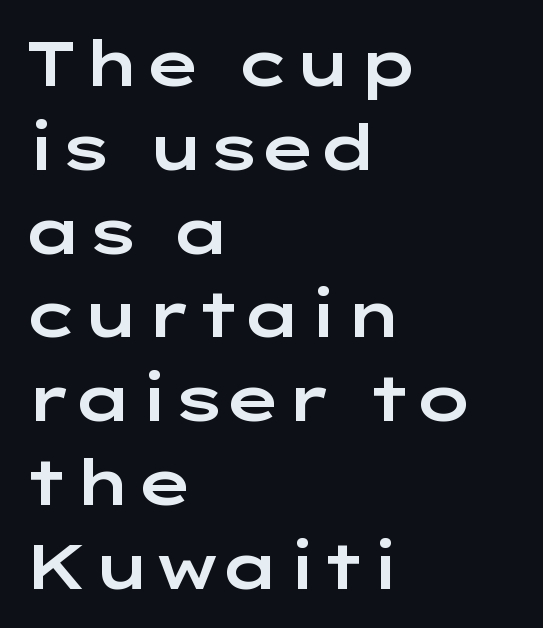
Classification — sans serif. The face used here is proportionally spaced, like ordinary book or web type. Quick note: interline space is typical. The gaps between neighbouring characters are ordinary and unremarkable.
